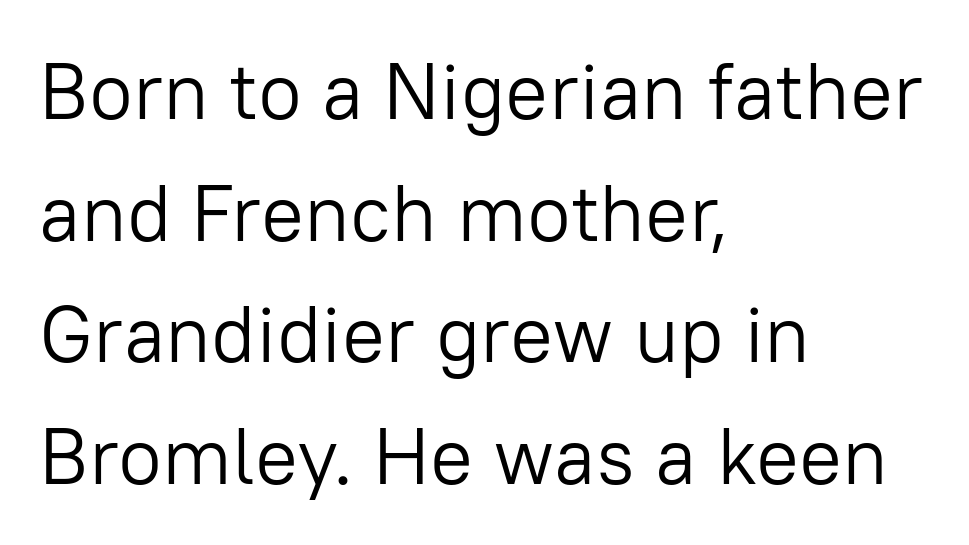
The image shows 80 px light sans-serif type, upright; set left-aligned, normal line spacing (1.52x), normal letter spacing, not underlined; low stroke contrast and a medium x-height.
